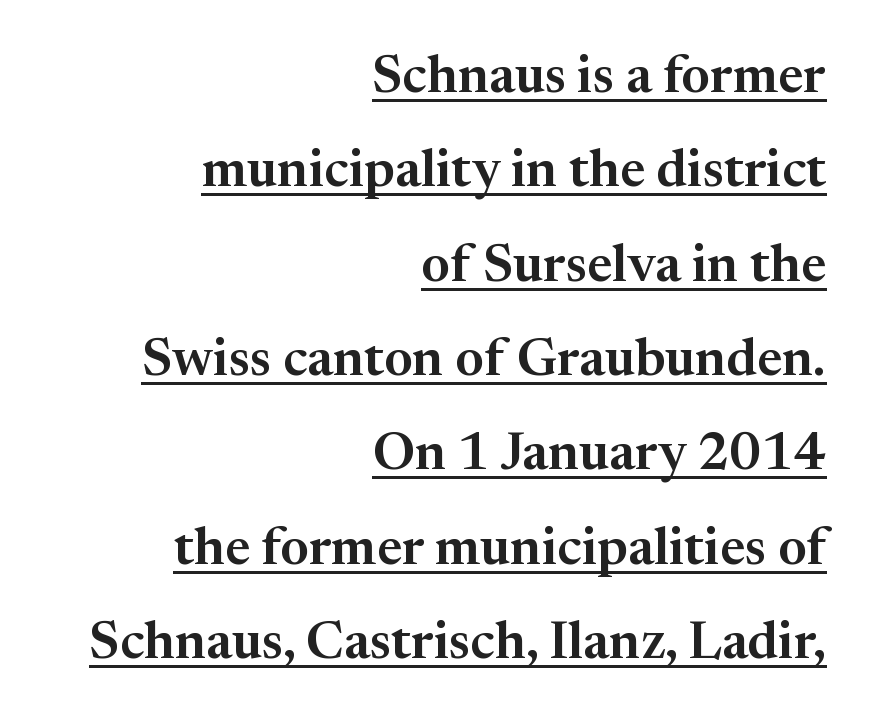
These lines keep a tight, regular rhythm from letter to letter. These lines are set flush right with a ragged left edge. Characters remain perfectly vertical along every line. A typographer would call this underscored text.
